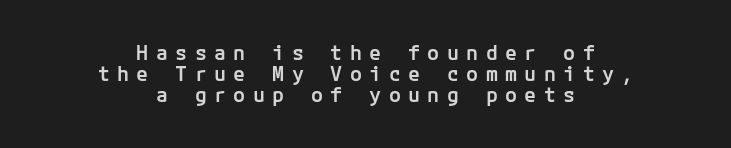
Q: Is the text bold? A: Semi-bold.
Q: Is the text italic (slanted)? A: No, it is upright.
Q: Is the text underlined? A: No.
Q: How is the paragraph aligned? A: Centered.
Q: Is the spacing between letters normal or unusually wide? A: Unusually wide.
Q: Is the spacing between lines tight, normal or loose? A: Tight.
